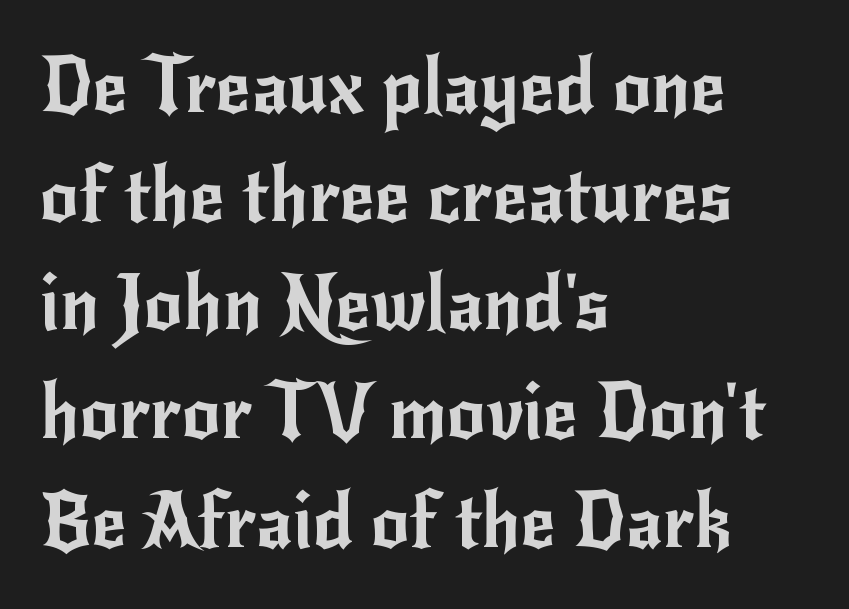
Nothing sits at the stroke ends, so this counts as sans-serif. The lettering stays uniformly vertical, giving the passage a roman look. The typesetter chose a ragged-right arrangement here. Proportional: the letters do not fall into vertical columns. Baseline-to-baseline distance is the conventional proportion of letter height. The specimen omits any rule beneath the text block's lines.
